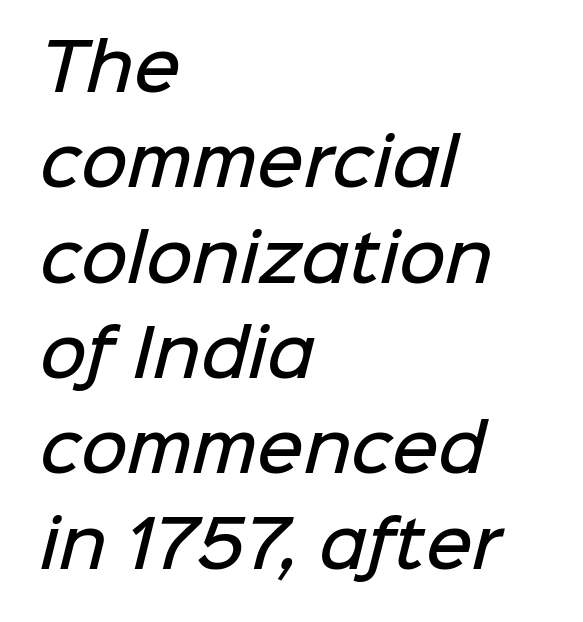
Q: Is the text bold? A: Semi-bold.
Q: Is the typeface a serif or a sans-serif typeface? A: Sans-serif.
Q: Is the text underlined? A: No.
Q: How is the paragraph aligned? A: Left-aligned.
Q: Is the spacing between letters normal or unusually wide? A: Normal.
Q: Is the spacing between lines tight, normal or loose? A: Normal.
Q: Width (condensed, normal, or wide)? A: Normal.
Q: Stroke contrast? A: Low.
Q: x-height? A: Medium.
Q: Monospaced? A: No.
